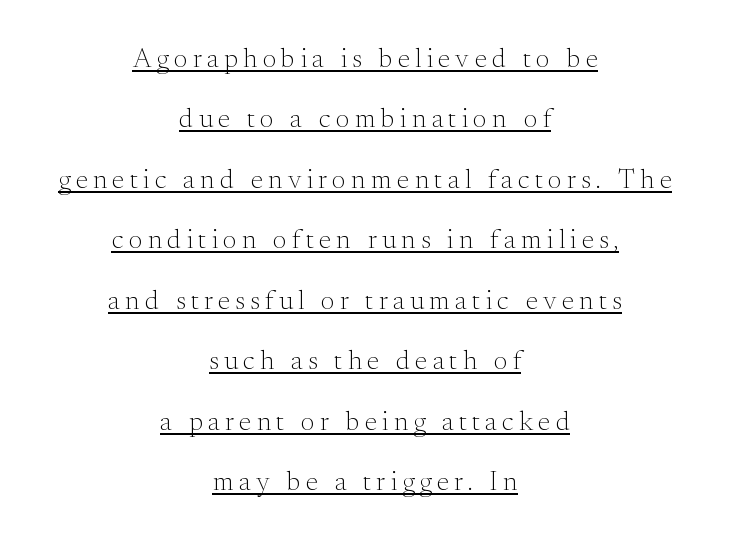
{"italic": "no", "bold": "no", "underline": "yes", "align": "center", "line_spacing": "loose", "line_spacing_ratio": 2.24, "letter_spacing": "wide", "letter_spacing_em": 0.2, "glyph_px": 27}
